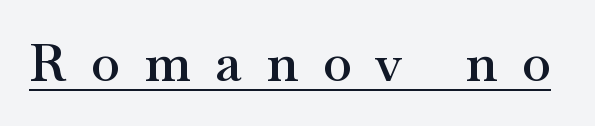
Q: Is the text bold? A: Semi-bold.
Q: Is the text italic (slanted)? A: No, it is upright.
Q: Is the typeface a serif or a sans-serif typeface? A: Serif.
Q: Is the text underlined? A: Yes.
Q: Is the spacing between letters normal or unusually wide? A: Unusually wide.
Q: Width (condensed, normal, or wide)? A: Wide.
Q: Stroke contrast? A: Medium.
Q: x-height? A: Small.
Q: Monospaced? A: No.
